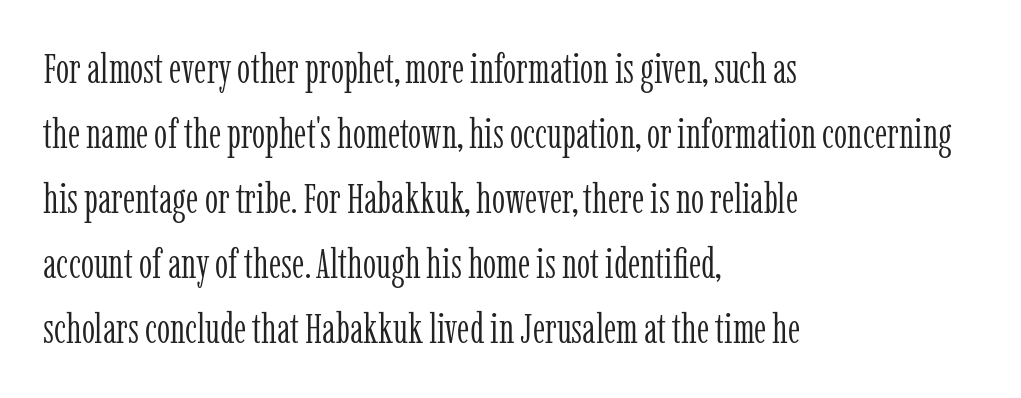
The image shows 42 px light, condensed serif type, upright; set left-aligned, normal line spacing (1.55x), normal letter spacing, not underlined; low stroke contrast and a medium x-height.
